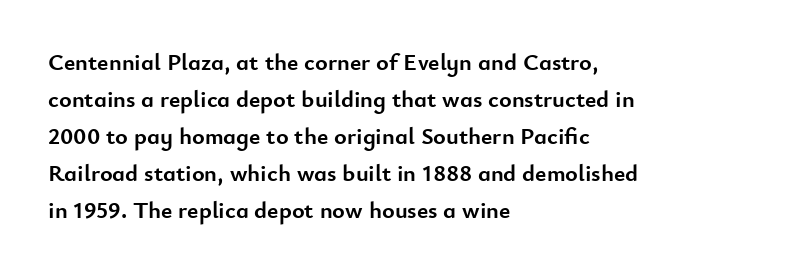
Q: Is the text bold? A: Yes.
Q: Is the text italic (slanted)? A: No, it is upright.
Q: Is the text underlined? A: No.
Q: How is the paragraph aligned? A: Left-aligned.
Q: Is the spacing between letters normal or unusually wide? A: Normal.
Q: Is the spacing between lines tight, normal or loose? A: Normal.
